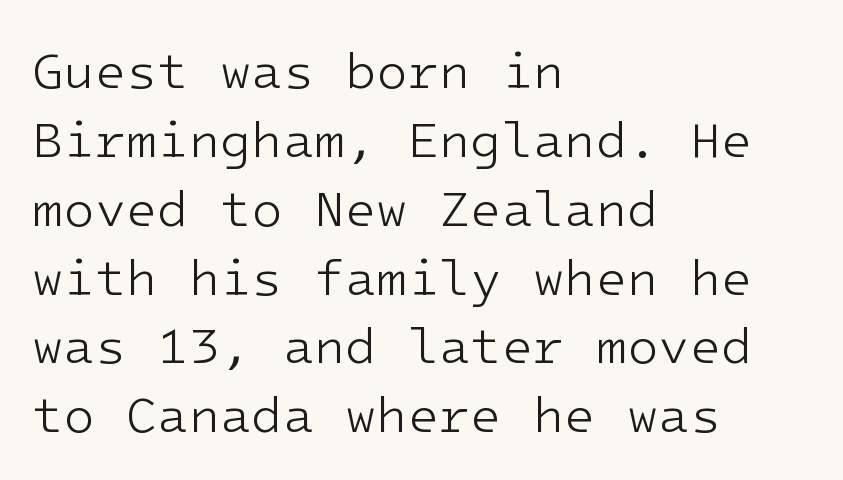
Q: Is the text bold? A: No.
Q: Is the text italic (slanted)? A: No, it is upright.
Q: Is the typeface a serif or a sans-serif typeface? A: Sans-serif.
Q: Is the text underlined? A: No.
Q: How is the paragraph aligned? A: Left-aligned.
Q: Is the spacing between letters normal or unusually wide? A: Normal.
Q: Is the spacing between lines tight, normal or loose? A: Normal.
Q: Width (condensed, normal, or wide)? A: Normal.
Q: Stroke contrast? A: Low.
Q: x-height? A: Medium.
Q: Monospaced? A: Yes.
